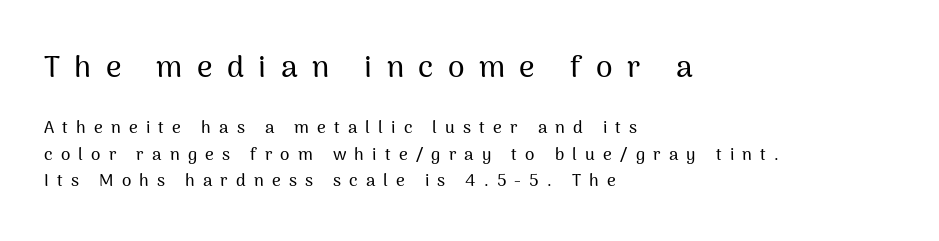
{"serif": "no", "italic": "no", "width": "normal", "stroke_contrast": "medium", "x_height": "medium", "monospaced": "no", "underline": "no", "align": "left", "line_spacing": "normal", "line_spacing_ratio": 1.55, "letter_spacing": "wide", "letter_spacing_em": 0.48, "larger_block": "first", "size_ratio": 1.76, "glyph_px": 30}
